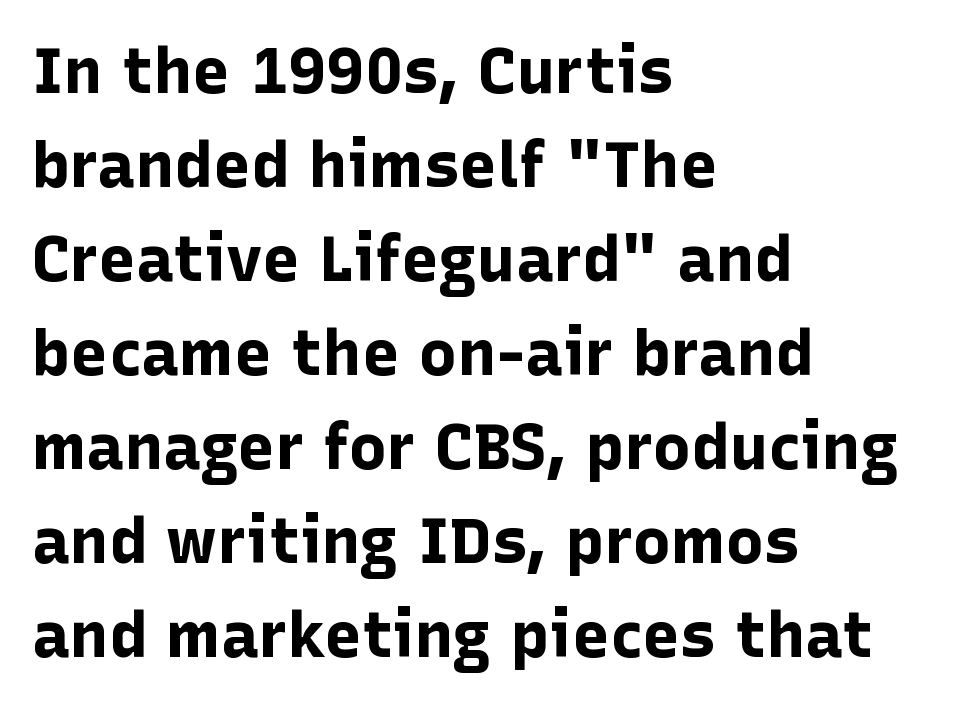
The image shows 64 px bold sans-serif type, upright; set left-aligned, normal line spacing (1.47x), normal letter spacing, not underlined; low stroke contrast and a medium x-height.
